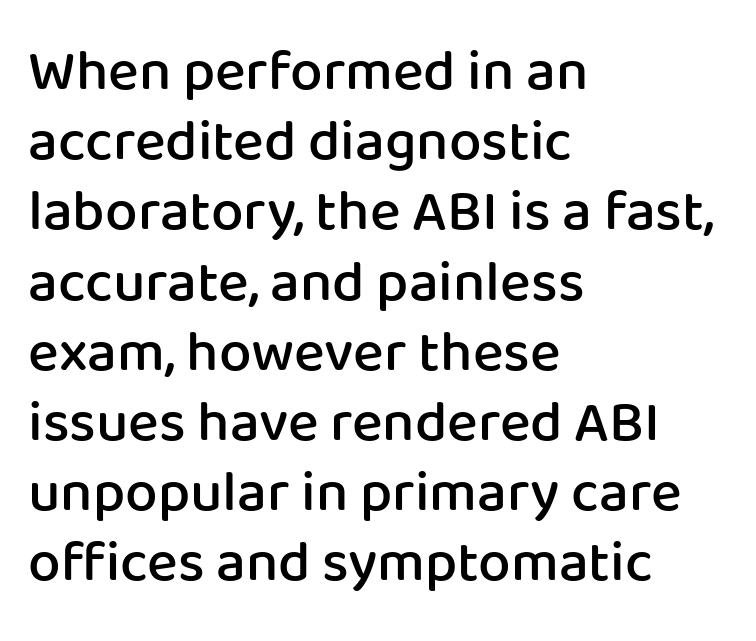
{"serif": "no", "italic": "no", "bold": "semi", "weight": "semibold", "width": "normal", "stroke_contrast": "low", "x_height": "medium", "monospaced": "no", "underline": "no", "align": "left", "line_spacing_ratio": 1.21, "letter_spacing": "normal", "letter_spacing_em": 0.0, "glyph_px": 58}
